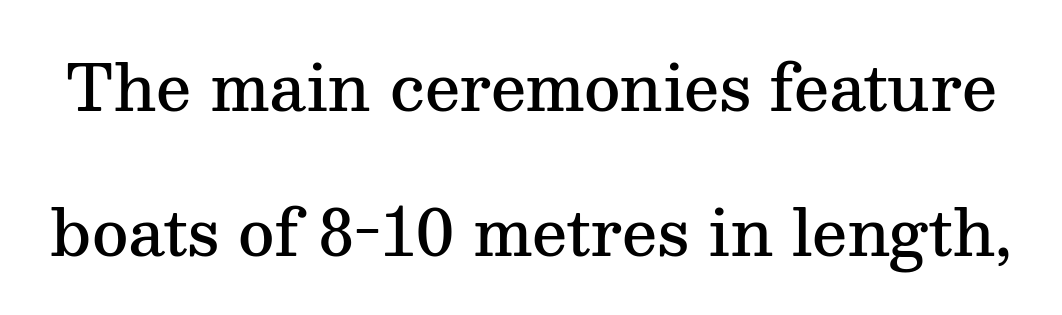
{"serif": "yes", "italic": "no", "bold": "semi", "weight": "semibold", "width": "normal", "stroke_contrast": "medium", "x_height": "medium", "monospaced": "no", "underline": "no", "line_spacing": "loose", "line_spacing_ratio": 2.3, "letter_spacing": "normal", "letter_spacing_em": 0.0, "glyph_px": 63}
